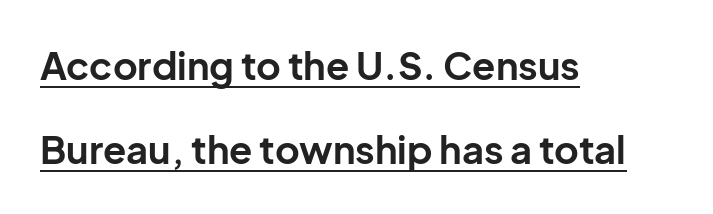
{"serif": "no", "italic": "no", "bold": "yes", "weight": "bold", "width": "normal", "stroke_contrast": "low", "x_height": "medium", "monospaced": "no", "underline": "yes", "align": "left", "line_spacing": "loose", "line_spacing_ratio": 2.22, "letter_spacing": "normal", "letter_spacing_em": 0.0, "glyph_px": 38}
